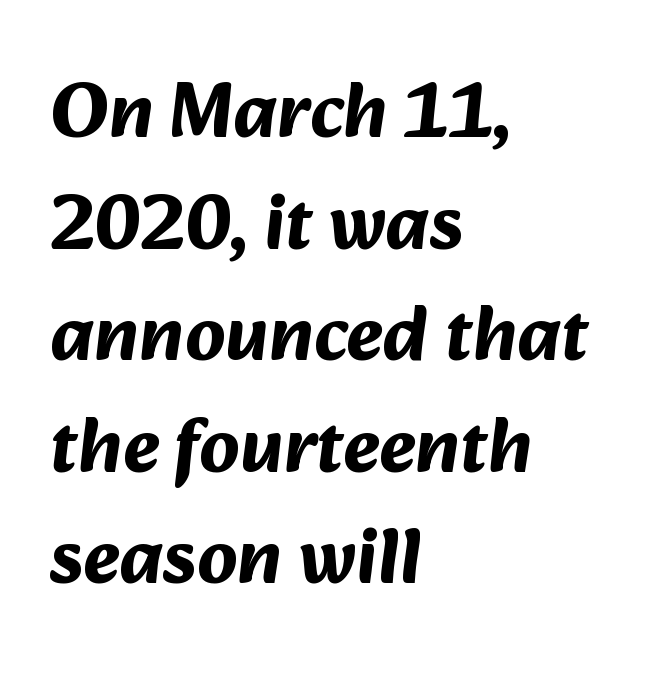
A student would call this left alignment; a typographer would say flush left, rag right. The passage shown is not underscored anywhere. Each letter keeps its own natural width here, so spacing adapts to shape. Heavy-handed strokes throughout: this text is bold.
